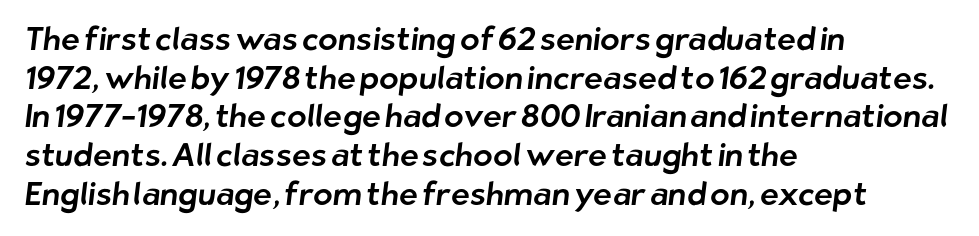
Q: Is the typeface a serif or a sans-serif typeface? A: Sans-serif.
Q: Is the text underlined? A: No.
Q: How is the paragraph aligned? A: Left-aligned.
Q: Is the spacing between letters normal or unusually wide? A: Normal.
Q: Width (condensed, normal, or wide)? A: Normal.
Q: Stroke contrast? A: Low.
Q: x-height? A: Medium.
Q: Monospaced? A: No.
